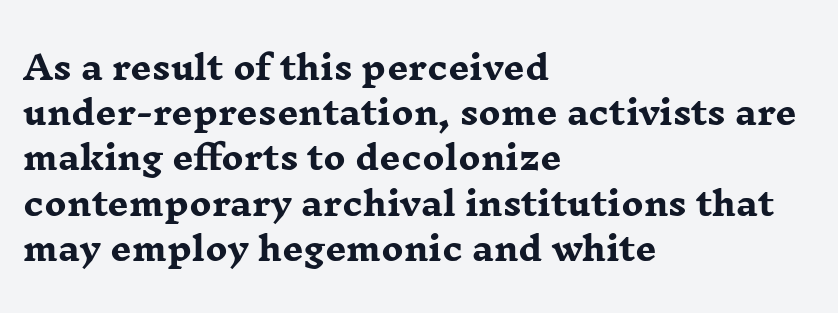
{"serif": "yes", "italic": "no", "bold": "yes", "weight": "heavy", "width": "wide", "stroke_contrast": "low", "x_height": "medium", "monospaced": "no", "underline": "no", "align": "left", "line_spacing": "normal", "line_spacing_ratio": 1.37, "letter_spacing": "normal", "letter_spacing_em": 0.0, "glyph_px": 33}
